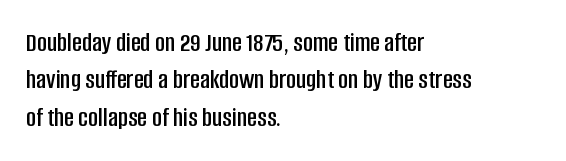
Q: Is the text italic (slanted)? A: No, it is upright.
Q: Is the text underlined? A: No.
Q: How is the paragraph aligned? A: Left-aligned.
Q: Is the spacing between letters normal or unusually wide? A: Normal.
Q: Is the spacing between lines tight, normal or loose? A: Normal.
